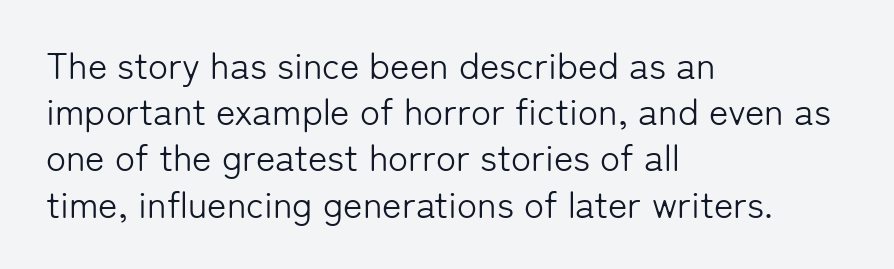
Q: Is the text bold? A: No.
Q: Is the text italic (slanted)? A: No, it is upright.
Q: Is the typeface a serif or a sans-serif typeface? A: Sans-serif.
Q: Is the text underlined? A: No.
Q: How is the paragraph aligned? A: Left-aligned.
Q: Is the spacing between letters normal or unusually wide? A: Normal.
Q: Is the spacing between lines tight, normal or loose? A: Normal.
Q: Width (condensed, normal, or wide)? A: Normal.
Q: Stroke contrast? A: Low.
Q: x-height? A: Medium.
Q: Monospaced? A: No.
